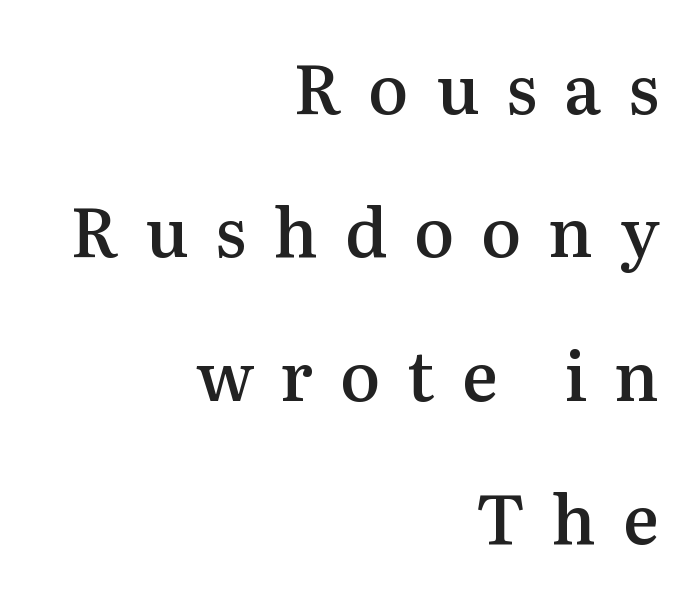
The image shows 68 px semibold serif type, upright; set right-aligned, loose line spacing (2.11x), unusually wide letter spacing (+0.39 em), not underlined; medium stroke contrast and a medium x-height.
